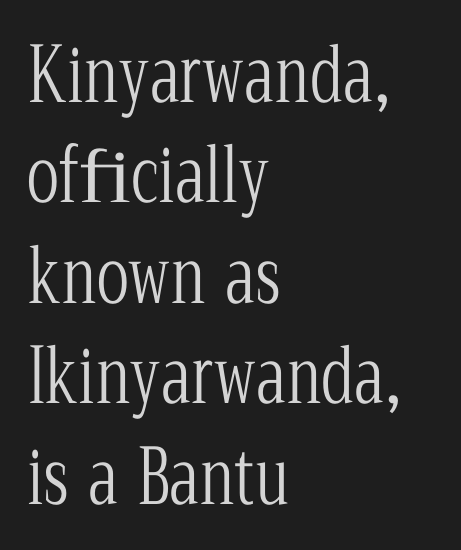
Q: Is the text bold? A: No.
Q: Is the text italic (slanted)? A: No, it is upright.
Q: Is the typeface a serif or a sans-serif typeface? A: Serif.
Q: Is the text underlined? A: No.
Q: How is the paragraph aligned? A: Left-aligned.
Q: Is the spacing between letters normal or unusually wide? A: Normal.
Q: Is the spacing between lines tight, normal or loose? A: Normal.
Q: Width (condensed, normal, or wide)? A: Condensed.
Q: Stroke contrast? A: Low.
Q: x-height? A: Medium.
Q: Monospaced? A: No.
